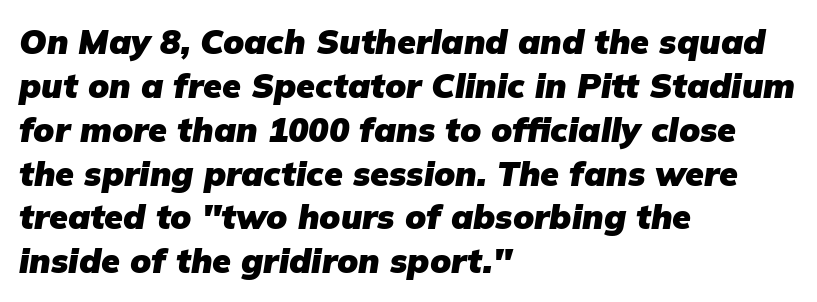
Q: Is the text bold? A: Yes.
Q: Is the text italic (slanted)? A: Yes, it leans right by about 9 degrees.
Q: Is the text underlined? A: No.
Q: How is the paragraph aligned? A: Left-aligned.
Q: Is the spacing between letters normal or unusually wide? A: Normal.
Q: Is the spacing between lines tight, normal or loose? A: Normal.
Q: Width (condensed, normal, or wide)? A: Normal.
Q: Stroke contrast? A: Low.
Q: x-height? A: Medium.
Q: Monospaced? A: No.
